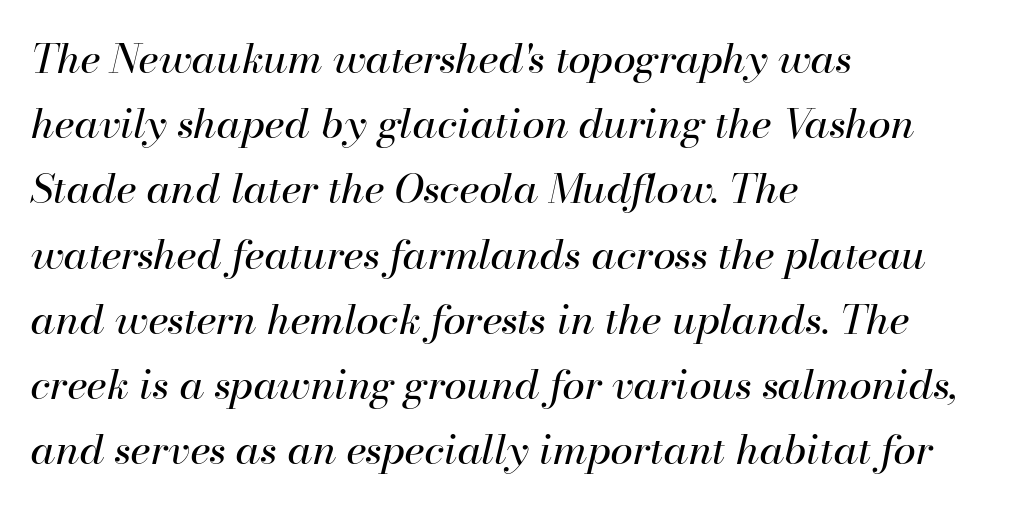
The rag falls on the right side of this text block. Rule under the text: the space is simply empty. Short note: letters normally spaced. Italic: yes, the glyphs are oblique. Summary of vertical rhythm: regular, with standard interline spacing.
